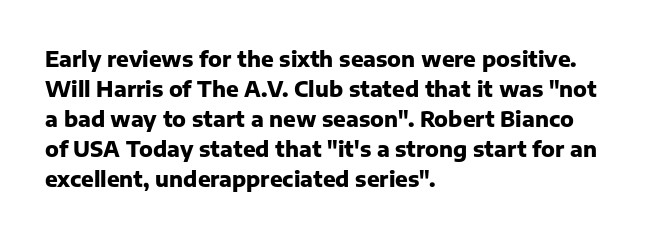
The image shows 21 px bold type, upright; set left-aligned, normal line spacing (1.43x), normal letter spacing, not underlined.
